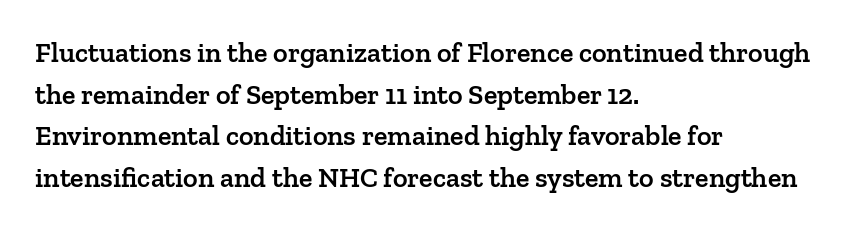
{"serif": "yes", "italic": "no", "bold": "semi", "weight": "semibold", "width": "normal", "stroke_contrast": "low", "x_height": "medium", "monospaced": "no", "underline": "no", "align": "left", "line_spacing": "normal", "line_spacing_ratio": 1.49, "letter_spacing": "normal", "letter_spacing_em": 0.0, "glyph_px": 28}
